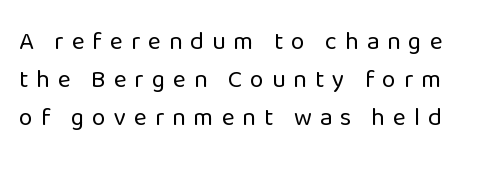
Q: Is the text bold? A: No.
Q: Is the text italic (slanted)? A: No, it is upright.
Q: Is the text underlined? A: No.
Q: Is the spacing between letters normal or unusually wide? A: Unusually wide.
Q: Is the spacing between lines tight, normal or loose? A: Normal.
